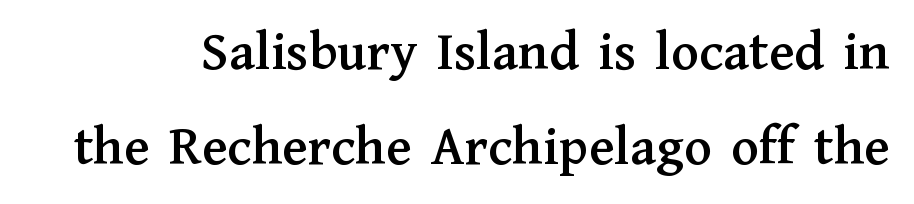
Q: Is the text italic (slanted)? A: No, it is upright.
Q: Is the typeface a serif or a sans-serif typeface? A: Serif.
Q: Is the text underlined? A: No.
Q: Is the spacing between letters normal or unusually wide? A: Normal.
Q: Is the spacing between lines tight, normal or loose? A: Normal.
Q: Width (condensed, normal, or wide)? A: Normal.
Q: Stroke contrast? A: Medium.
Q: x-height? A: Medium.
Q: Monospaced? A: No.
